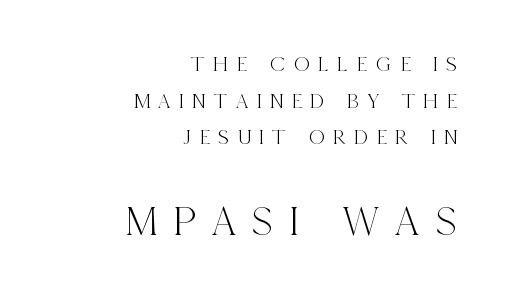
Q: Is the text italic (slanted)? A: No, it is upright.
Q: Is the typeface a serif or a sans-serif typeface? A: Serif.
Q: Is the text underlined? A: No.
Q: How is the paragraph aligned? A: Right-aligned.
Q: Is the spacing between letters normal or unusually wide? A: Unusually wide.
Q: Is the spacing between lines tight, normal or loose? A: Normal.
Q: Which block of text is set in a larger size, the first (top) or the second (bottom)? A: The second (bottom) one.
Q: Width (condensed, normal, or wide)? A: Condensed.
Q: x-height? A: Large.
Q: Monospaced? A: No.
